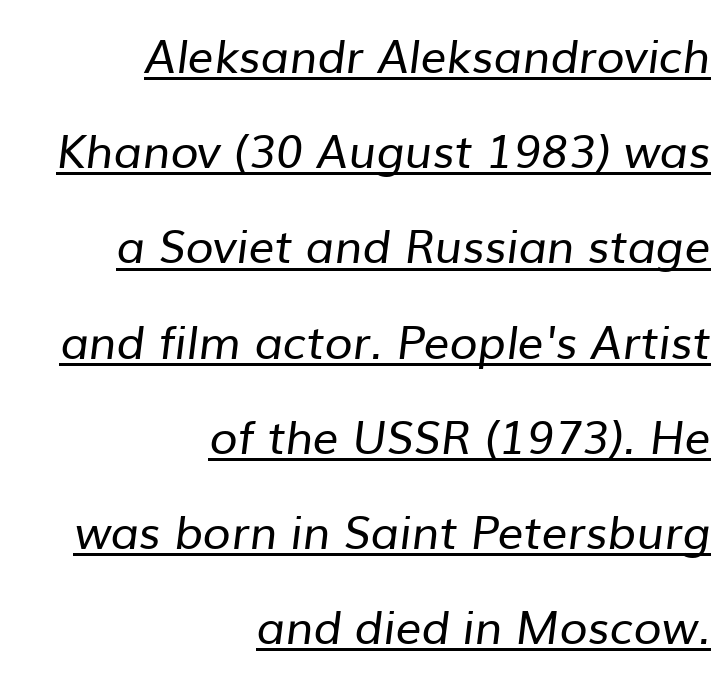
{"serif": "no", "bold": "no", "weight": "regular", "width": "normal", "stroke_contrast": "low", "x_height": "medium", "monospaced": "no", "underline": "yes", "align": "right", "line_spacing": "loose", "line_spacing_ratio": 2.07, "letter_spacing": "normal", "letter_spacing_em": 0.0, "glyph_px": 46}
